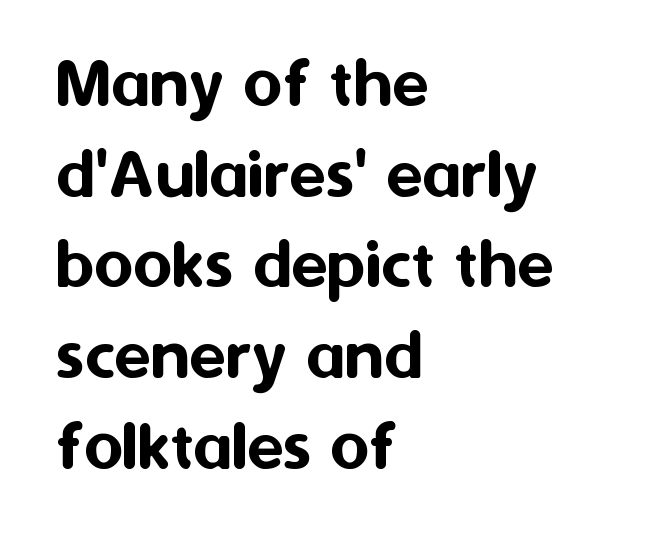
The image shows 75 px sans-serif type, upright; set left-aligned, line spacing 1.21x, normal letter spacing, not underlined; medium stroke contrast and a medium x-height.
